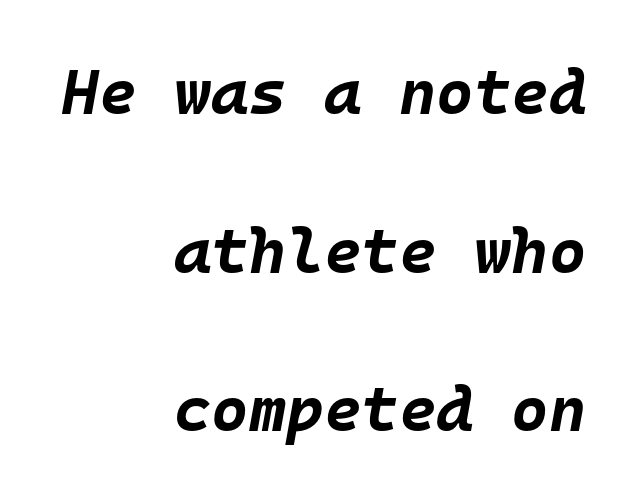
{"italic": "yes", "lean": "right", "slant_degrees": 10, "bold": "yes", "weight": "bold", "width": "normal", "stroke_contrast": "low", "x_height": "large", "monospaced": "yes", "underline": "no", "align": "right", "line_spacing": "loose", "line_spacing_ratio": 2.48, "letter_spacing": "normal", "letter_spacing_em": 0.0, "glyph_px": 64}
